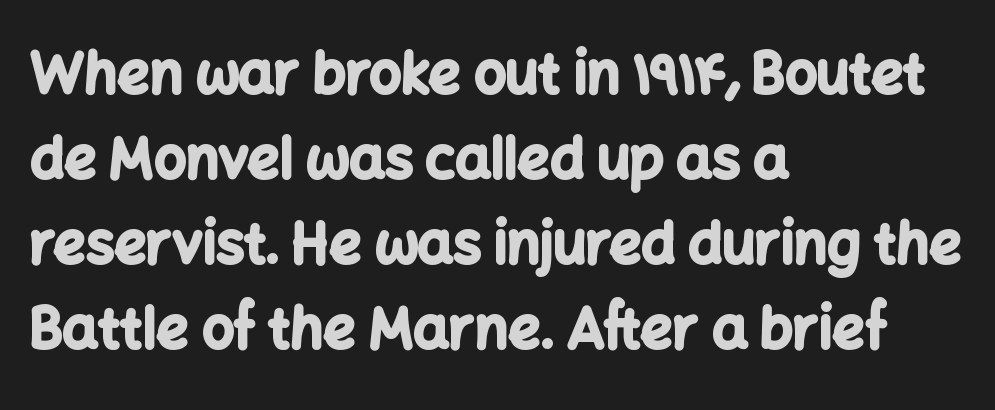
Q: Is the text bold? A: Yes.
Q: Is the text italic (slanted)? A: No, it is upright.
Q: Is the typeface a serif or a sans-serif typeface? A: Sans-serif.
Q: Is the text underlined? A: No.
Q: How is the paragraph aligned? A: Left-aligned.
Q: Is the spacing between letters normal or unusually wide? A: Normal.
Q: Is the spacing between lines tight, normal or loose? A: Normal.
Q: Width (condensed, normal, or wide)? A: Normal.
Q: Stroke contrast? A: Low.
Q: x-height? A: Medium.
Q: Monospaced? A: No.
